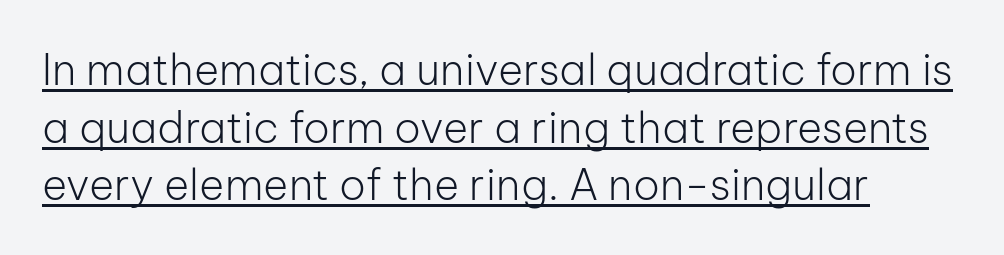
Weight: regular or lighter. The lettering is marked with a stroke running underneath it. The vertical gap from one line to the next is medium. The letters advance in unequal steps, a hallmark of proportional type.
